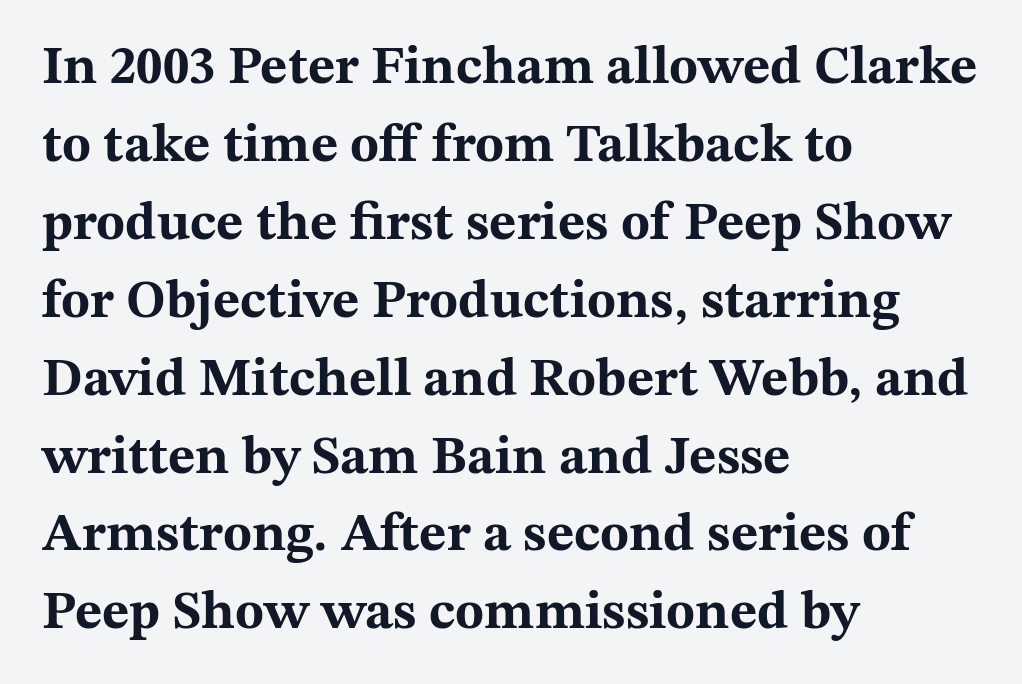
The image shows 53 px bold, wide serif type, upright; set left-aligned, normal line spacing (1.47x), normal letter spacing, not underlined; medium stroke contrast and a medium x-height.
